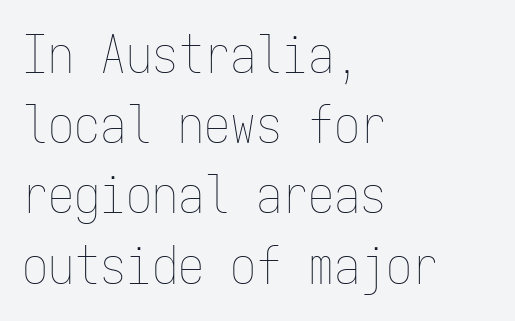
The image shows 52 px thin, condensed type, upright, monospaced; set left-aligned, normal line spacing (1.35x), normal letter spacing, not underlined; low stroke contrast and a medium x-height.
